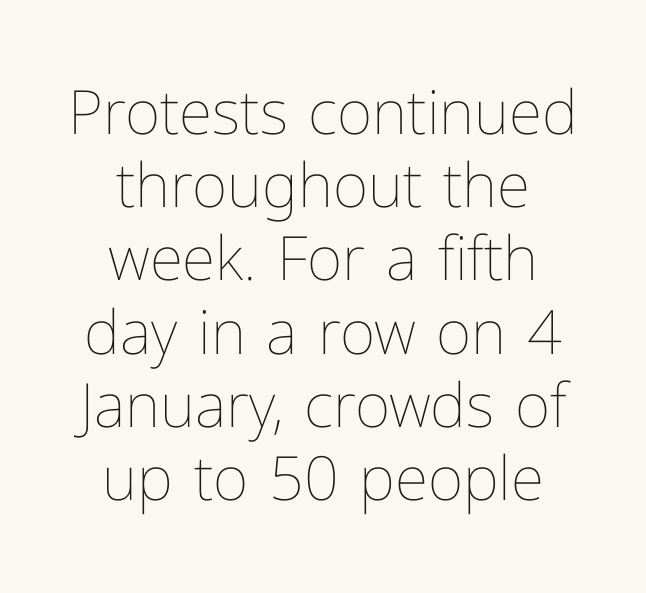
Check the space under the baseline: it is left empty. Spacing between characters is what you'd get straight out of the box. The whitespace from short lines is split evenly between both sides. The rendering uses natural spacing where letterforms have individual widths.
